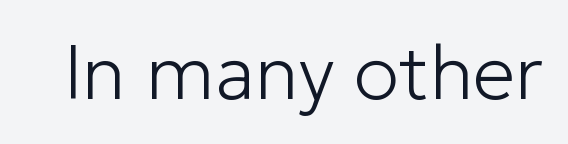
Nothing sits at the stroke ends, so this counts as sans-serif. It's the straight-up-and-down kind of type. Words appear dense and cohesive because spacing is normal. Letters rest on an invisible, unmarked baseline. The letters advance in unequal steps, a hallmark of proportional type. Caption: face not bold, strokes unweighted.
